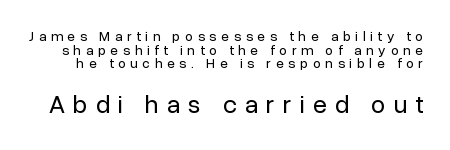
Nobody drew a line under any word here. The second block has been scaled up relative to the first. The lines are packed closely together with very little leading. You could only call the tracking loose — the letters float apart.
